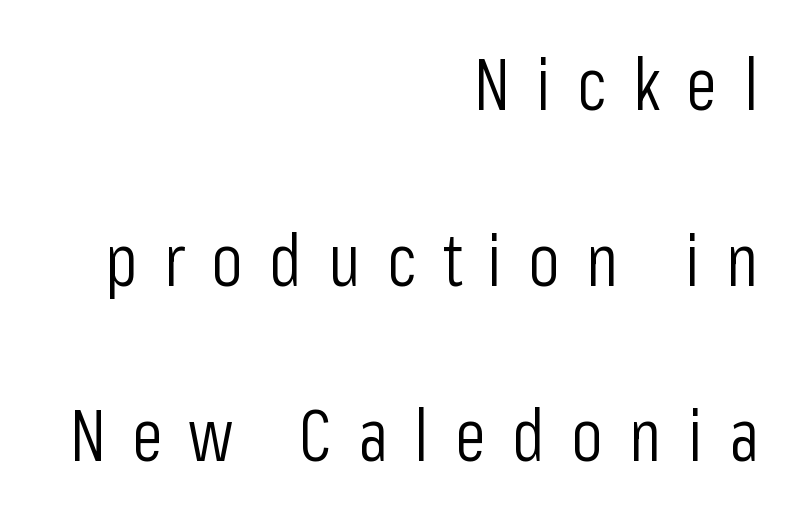
The passage shown is typeset with a sans-serif family. Bold? No — there's no thickening of the strokes. Inter-character spacing is expanded well beyond the font's built-in metrics. Horizontal alignment here is rightward, an uncommon choice for prose. Words float on clear page, feet unadorned. The vertical gap from one line to the next is large.
